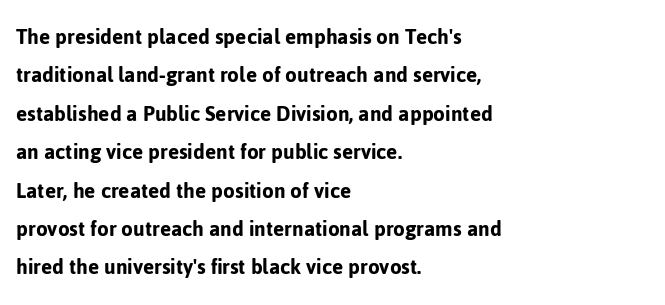
Q: Is the text italic (slanted)? A: No, it is upright.
Q: Is the text underlined? A: No.
Q: How is the paragraph aligned? A: Left-aligned.
Q: Is the spacing between letters normal or unusually wide? A: Normal.
Q: Is the spacing between lines tight, normal or loose? A: Normal.
